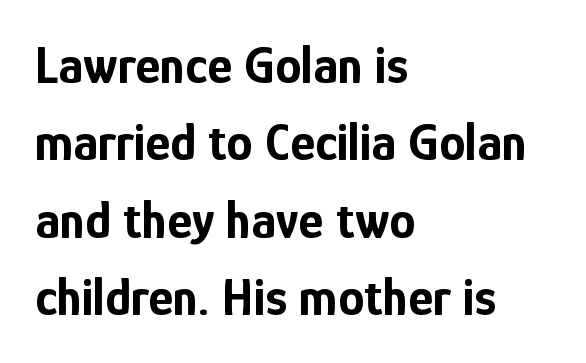
{"serif": "no", "italic": "no", "bold": "yes", "weight": "bold", "width": "condensed", "stroke_contrast": "low", "x_height": "medium", "monospaced": "no", "underline": "no", "align": "left", "line_spacing": "normal", "line_spacing_ratio": 1.46, "letter_spacing": "normal", "letter_spacing_em": 0.0, "glyph_px": 53}
